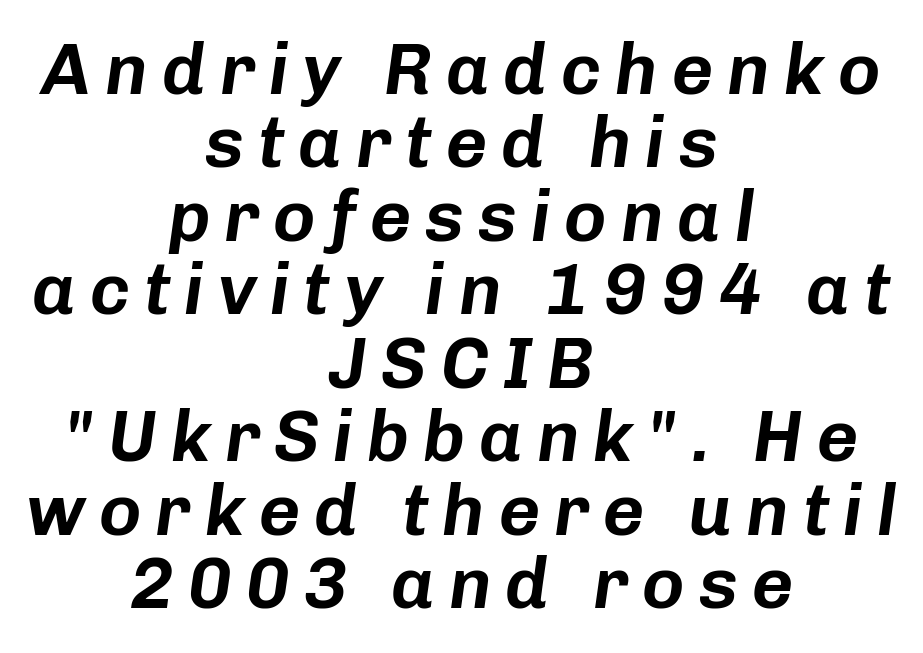
The image shows 72 px text type, italic (leaning right); set centered, tight line spacing (1.02x), not underlined; low stroke contrast and a medium x-height.
